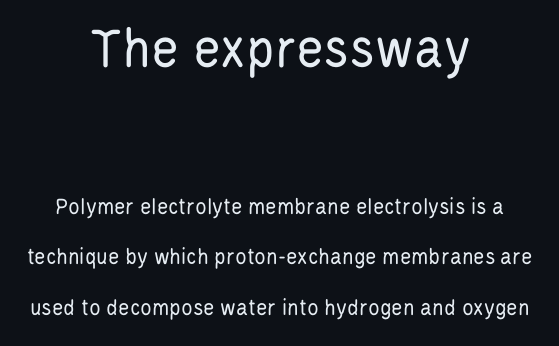
Q: Is the text bold? A: No.
Q: Is the text italic (slanted)? A: No, it is upright.
Q: Is the typeface a serif or a sans-serif typeface? A: Sans-serif.
Q: Is the text underlined? A: No.
Q: How is the paragraph aligned? A: Centered.
Q: Is the spacing between letters normal or unusually wide? A: Normal.
Q: Is the spacing between lines tight, normal or loose? A: Loose.
Q: Which block of text is set in a larger size, the first (top) or the second (bottom)? A: The first (top) one.
Q: Width (condensed, normal, or wide)? A: Condensed.
Q: Stroke contrast? A: Low.
Q: x-height? A: Large.
Q: Monospaced? A: No.
